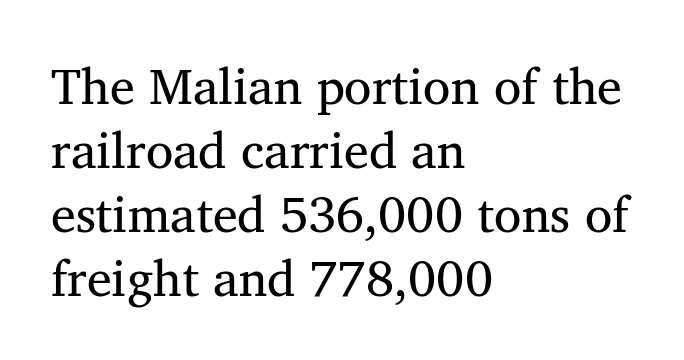
{"serif": "yes", "italic": "no", "width": "normal", "stroke_contrast": "medium", "x_height": "medium", "monospaced": "no", "underline": "no", "align": "left", "line_spacing": "normal", "line_spacing_ratio": 1.28, "letter_spacing": "normal", "letter_spacing_em": 0.0, "glyph_px": 50}
